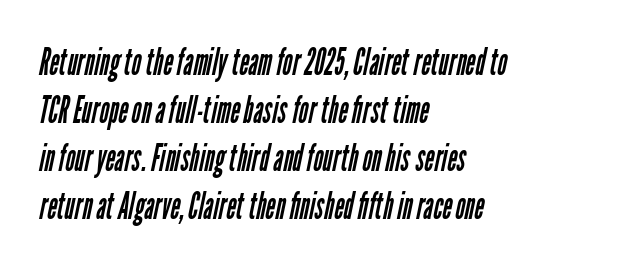
Weight: regular or lighter. Each letter keeps its own natural width here, so spacing adapts to shape. Does the copy run flush right? No — it runs flush left. The typeface chosen for these lines omits serifs. Clear beneath every line of the passage. The passage shown has conventional tracking throughout.
